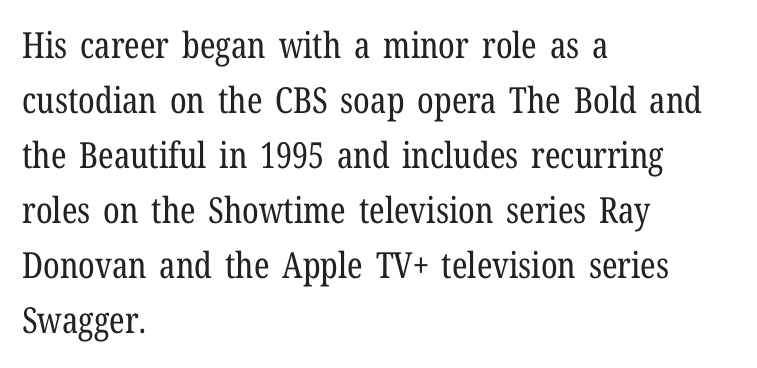
Q: Is the text bold? A: No.
Q: Is the text italic (slanted)? A: No, it is upright.
Q: Is the typeface a serif or a sans-serif typeface? A: Serif.
Q: Is the text underlined? A: No.
Q: How is the paragraph aligned? A: Left-aligned.
Q: Is the spacing between letters normal or unusually wide? A: Normal.
Q: Is the spacing between lines tight, normal or loose? A: Normal.
Q: Width (condensed, normal, or wide)? A: Condensed.
Q: Stroke contrast? A: Low.
Q: x-height? A: Medium.
Q: Monospaced? A: No.
